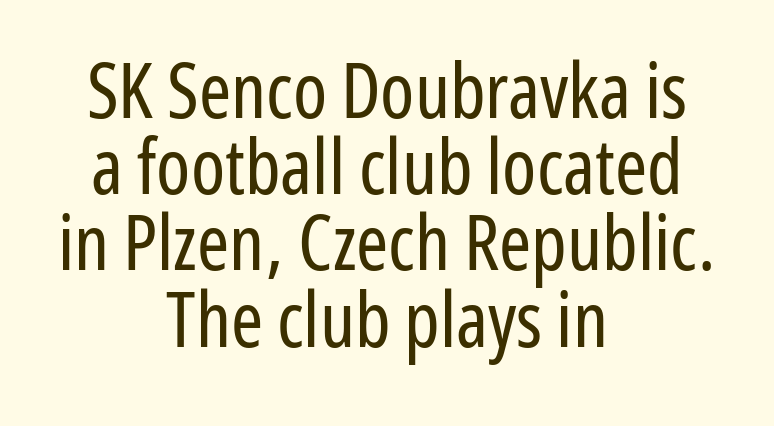
The setting favours the middle, as headings and verse often do. I'd call this a sans setting — the letters go barefoot. Each word holds together tightly as a unit, with standard inter-letter gaps. The foot of each line stays bare and open. Summary of weight: not heavy and not bold. The rendering uses natural spacing where letterforms have individual widths.
